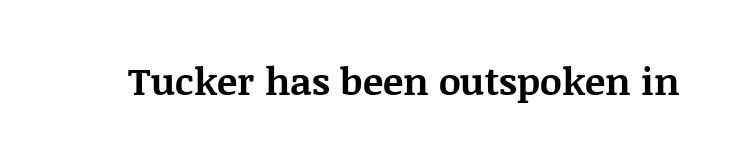
{"serif": "yes", "italic": "no", "bold": "yes", "weight": "bold", "width": "normal", "stroke_contrast": "medium", "x_height": "large", "monospaced": "no", "underline": "no", "letter_spacing": "normal", "letter_spacing_em": 0.0, "glyph_px": 38}
